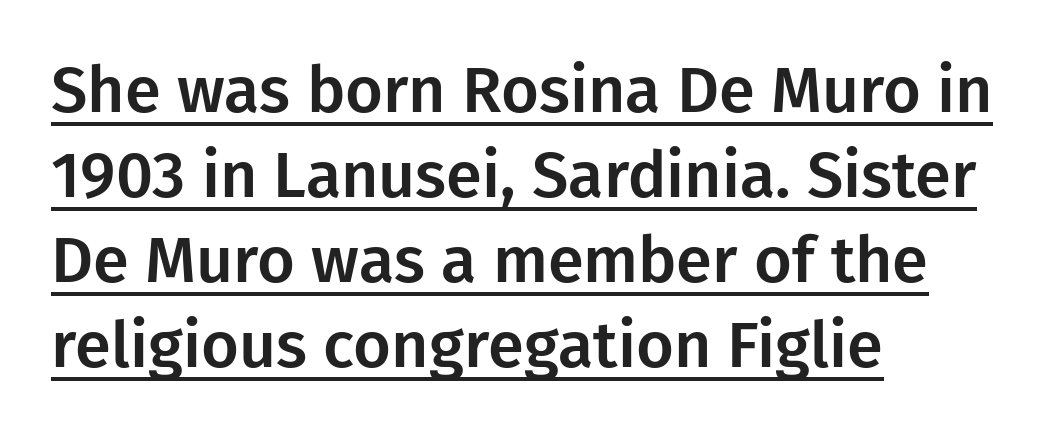
The image shows 65 px sans-serif type, upright; set left-aligned, normal line spacing (1.31x), normal letter spacing, underlined; low stroke contrast and a medium x-height.
